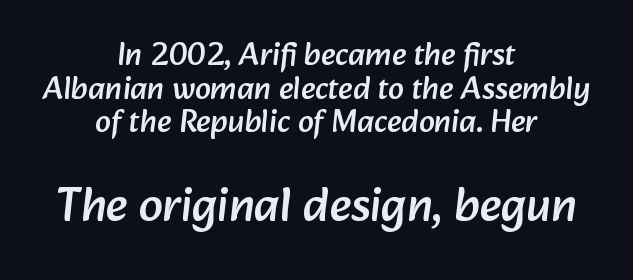
The image shows 48 px sans-serif type; set centered, tight line spacing (1.05x), normal letter spacing, not underlined; the second (bottom) block is 1.5x larger; low stroke contrast and a medium x-height.
